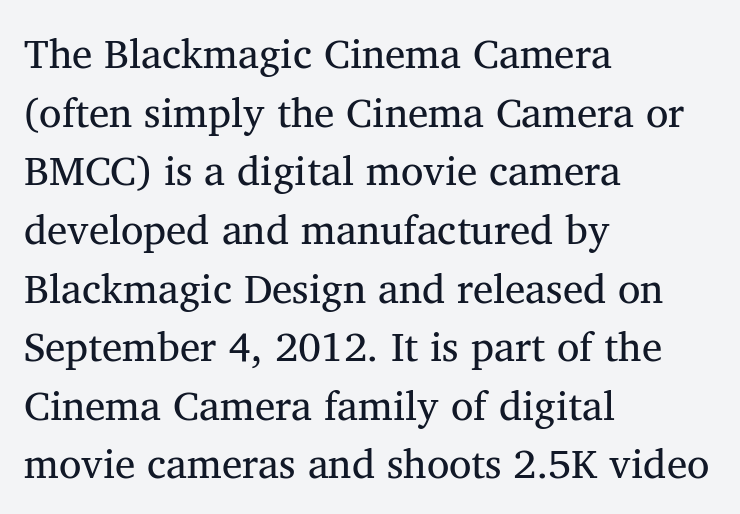
Q: Is the text bold? A: No.
Q: Is the typeface a serif or a sans-serif typeface? A: Serif.
Q: Is the text underlined? A: No.
Q: How is the paragraph aligned? A: Left-aligned.
Q: Is the spacing between letters normal or unusually wide? A: Normal.
Q: Is the spacing between lines tight, normal or loose? A: Normal.
Q: Width (condensed, normal, or wide)? A: Normal.
Q: Stroke contrast? A: Medium.
Q: x-height? A: Medium.
Q: Monospaced? A: No.
